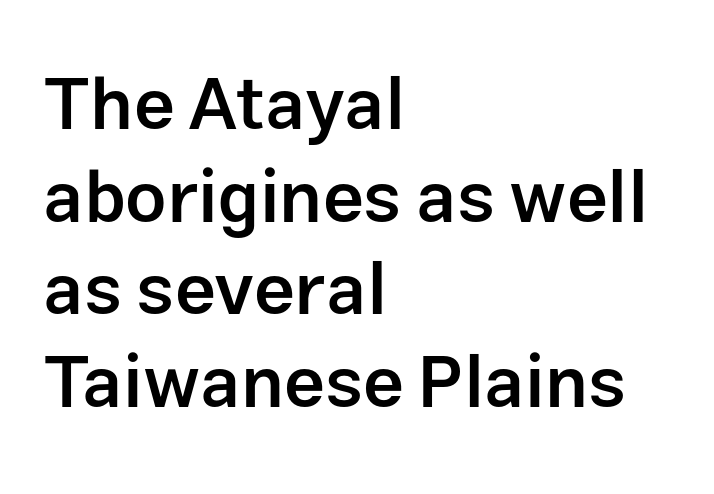
{"serif": "no", "italic": "no", "bold": "semi", "weight": "semibold", "width": "normal", "stroke_contrast": "low", "x_height": "medium", "monospaced": "no", "underline": "no", "align": "left", "line_spacing": "normal", "line_spacing_ratio": 1.27, "letter_spacing": "normal", "letter_spacing_em": 0.0, "glyph_px": 73}
